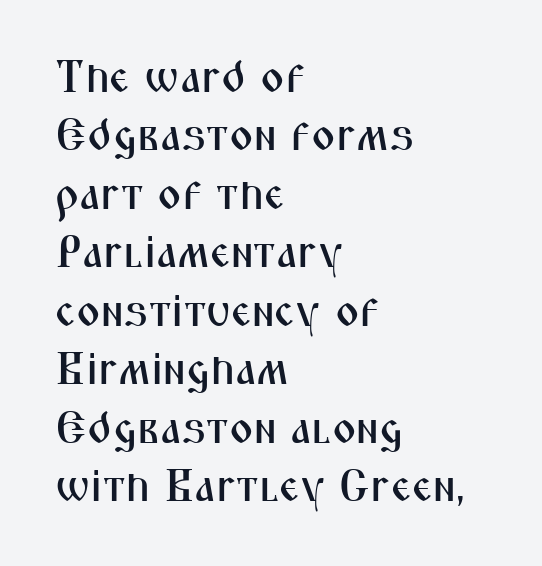
Whoever set this chose a conventional vertical rhythm. Letters rest on an invisible, unmarked baseline. A typesetter would call this zero additional tracking. The typography opts for an upright posture over an oblique one. Do the characters align in a grid? No, the font is proportional. Reading down the block, your eye returns to a fixed left position each line.
